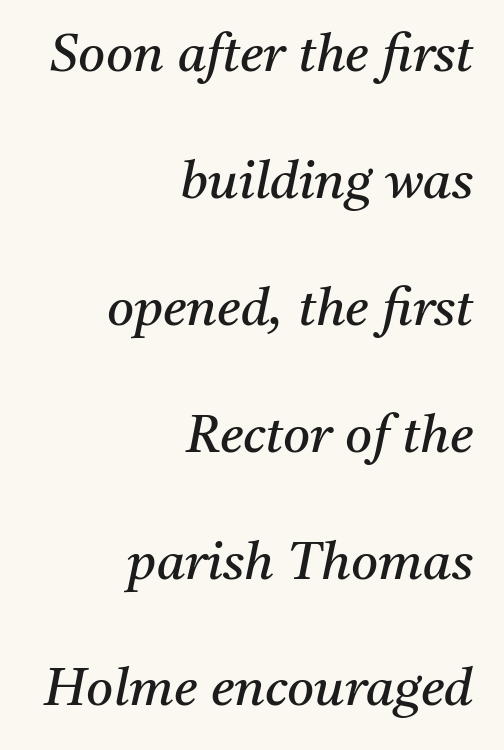
Q: Is the text bold? A: No.
Q: Is the text italic (slanted)? A: Yes, it leans right by about 11 degrees.
Q: Is the typeface a serif or a sans-serif typeface? A: Serif.
Q: Is the text underlined? A: No.
Q: How is the paragraph aligned? A: Right-aligned.
Q: Is the spacing between letters normal or unusually wide? A: Normal.
Q: Is the spacing between lines tight, normal or loose? A: Loose.
Q: Width (condensed, normal, or wide)? A: Normal.
Q: Stroke contrast? A: Medium.
Q: x-height? A: Medium.
Q: Monospaced? A: No.
